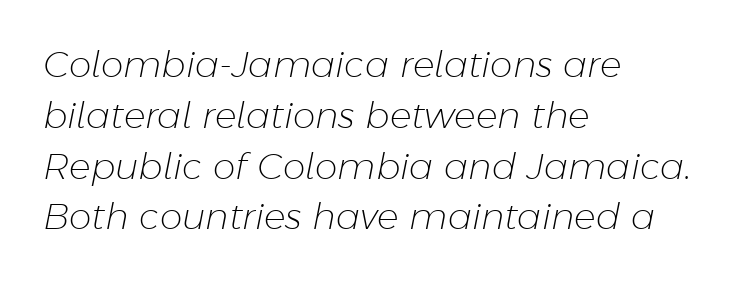
Q: Is the text bold? A: No.
Q: Is the text italic (slanted)? A: Yes, it leans right by about 11 degrees.
Q: Is the text underlined? A: No.
Q: How is the paragraph aligned? A: Left-aligned.
Q: Is the spacing between letters normal or unusually wide? A: Normal.
Q: Is the spacing between lines tight, normal or loose? A: Normal.
Q: Width (condensed, normal, or wide)? A: Normal.
Q: Stroke contrast? A: Low.
Q: x-height? A: Medium.
Q: Monospaced? A: No.
